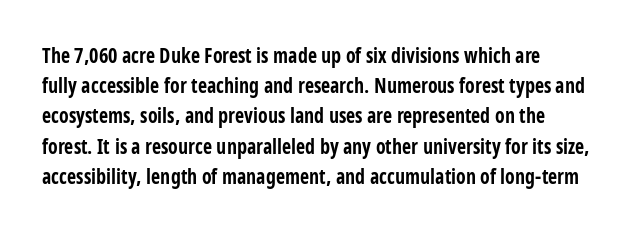
The image shows 20 px bold type, upright; set left-aligned, normal line spacing (1.51x), normal letter spacing, not underlined.
